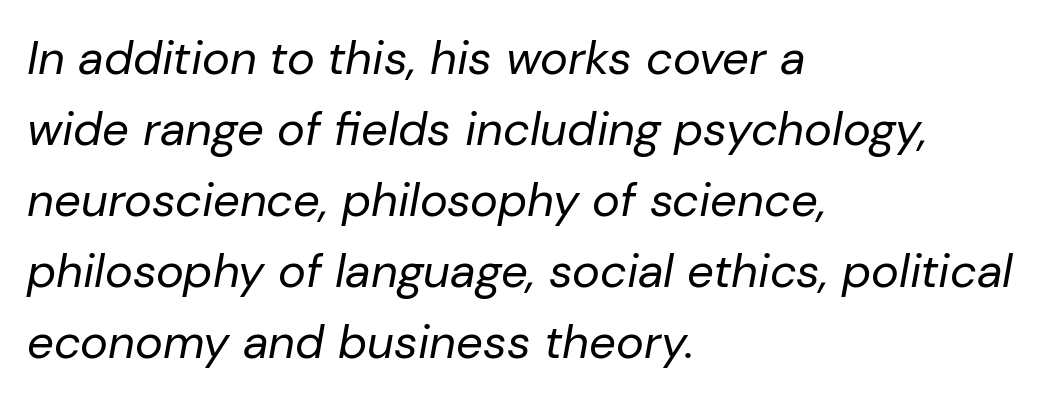
Q: Is the text bold? A: No.
Q: Is the text italic (slanted)? A: Yes, it leans right by about 10 degrees.
Q: Is the text underlined? A: No.
Q: How is the paragraph aligned? A: Left-aligned.
Q: Is the spacing between letters normal or unusually wide? A: Normal.
Q: Is the spacing between lines tight, normal or loose? A: Normal.
Q: Width (condensed, normal, or wide)? A: Normal.
Q: Stroke contrast? A: Low.
Q: x-height? A: Medium.
Q: Monospaced? A: No.
